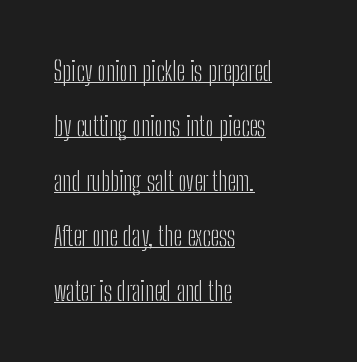
{"italic": "no", "bold": "no", "underline": "yes", "align": "left", "line_spacing": "loose", "line_spacing_ratio": 2.04, "letter_spacing": "normal", "letter_spacing_em": 0.0, "glyph_px": 27}
